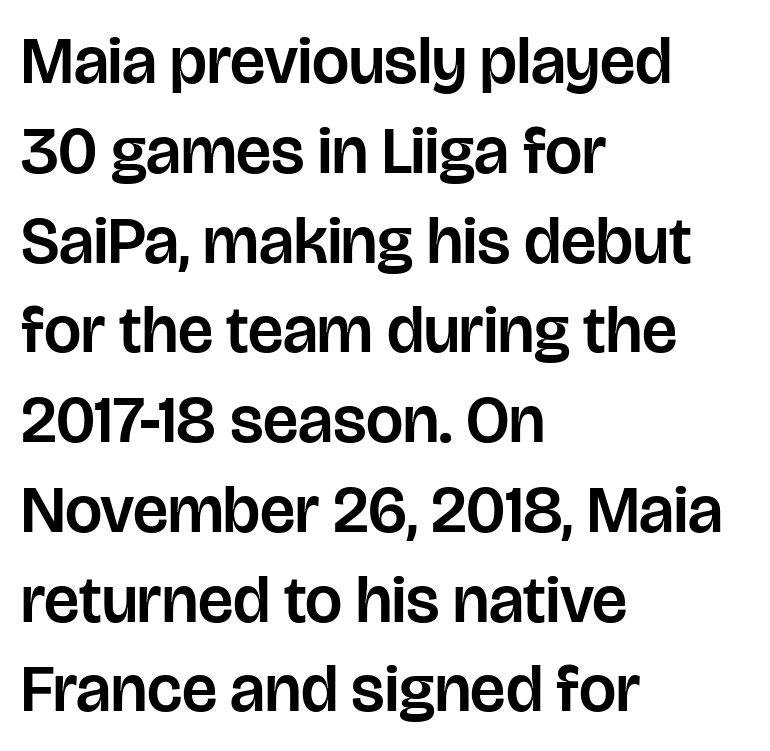
These lines are rendered in a variable-pitch font. The gaps between neighbouring characters are ordinary and unremarkable. Casual observation: everything's shoved over to the left. Nope, not italic — everything's standing straight. Nope, no serifs anywhere on these letters. Is there much room between lines? A standard amount, neither cramped nor airy.
